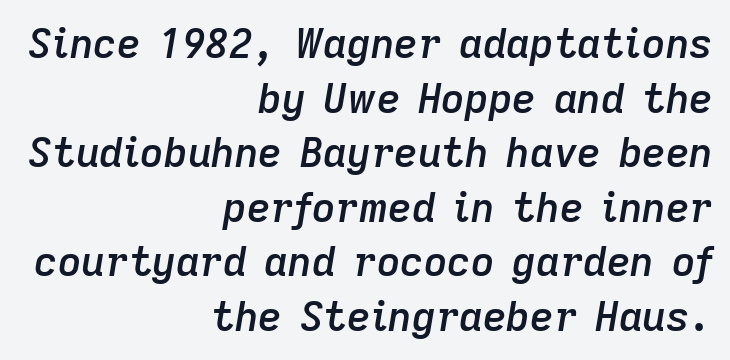
{"italic": "yes", "lean": "right", "slant_degrees": 9, "bold": "semi", "weight": "semibold", "width": "normal", "stroke_contrast": "low", "x_height": "medium", "monospaced": "no", "underline": "no", "align": "right", "line_spacing": "normal", "line_spacing_ratio": 1.33, "letter_spacing": "normal", "letter_spacing_em": 0.0, "glyph_px": 41}
